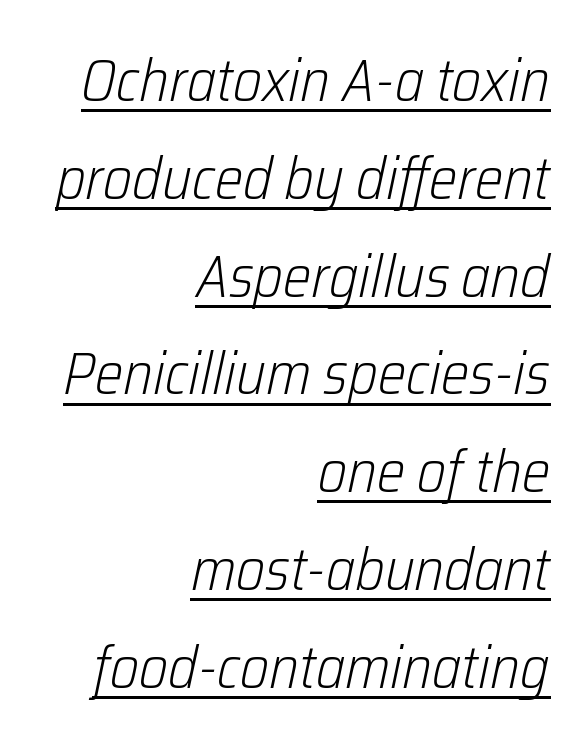
The image shows 60 px light, condensed type, italic (leaning right); set right-aligned, normal line spacing (1.63x), normal letter spacing, underlined; low stroke contrast and a medium x-height.
